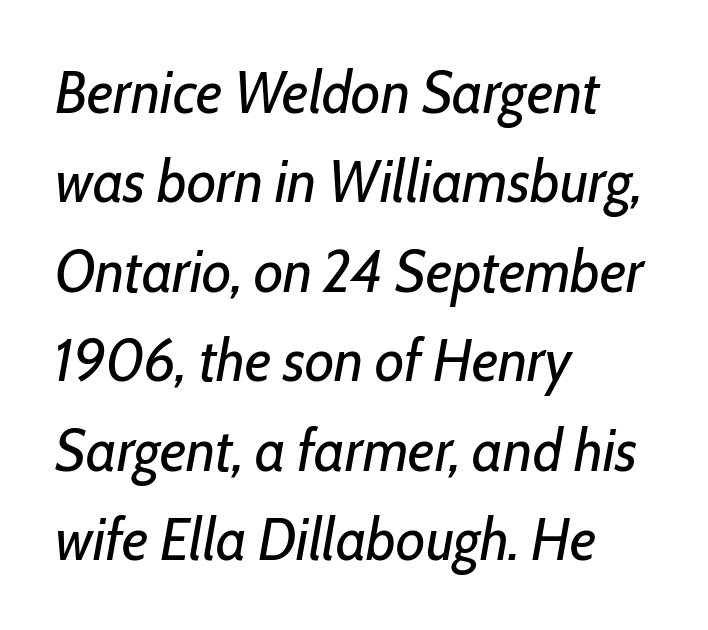
{"italic": "yes", "lean": "right", "slant_degrees": 10, "bold": "no", "weight": "regular", "width": "condensed", "stroke_contrast": "low", "x_height": "medium", "monospaced": "no", "underline": "no", "align": "left", "line_spacing": "normal", "line_spacing_ratio": 1.49, "letter_spacing": "normal", "letter_spacing_em": 0.0, "glyph_px": 60}
